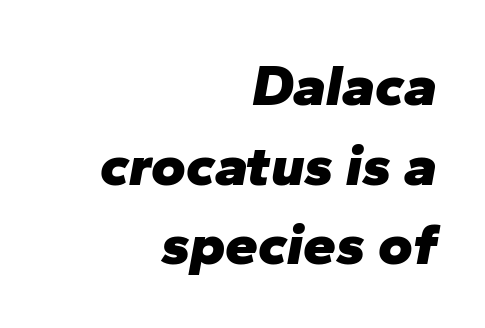
In CSS terms this would be text-align: right. What weight is shown? A full bold with thick strokes. Slanted lettering throughout. Each row of text sits above clean, open space. These lines are rendered in a variable-pitch font. Rows of type keep a routine distance in the vertical direction.
